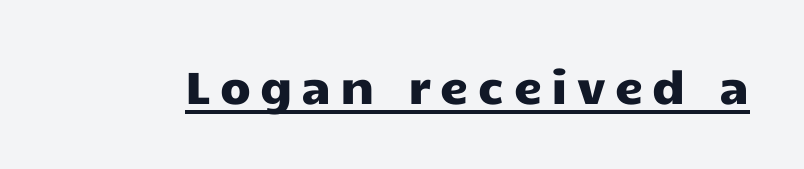
Nothing sits at the stroke ends, so this counts as sans-serif. Compared with typical body copy, the letter spacing here is much looser. Style check: upright. The lettering is marked with a stroke running underneath it.
